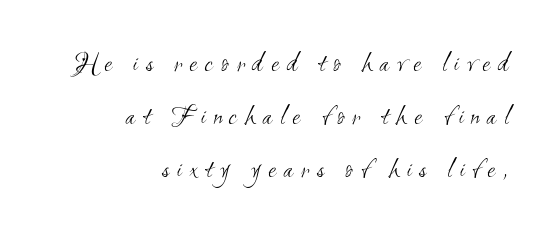
{"serif": "no", "bold": "no", "weight": "light", "width": "condensed", "stroke_contrast": "medium", "x_height": "small", "monospaced": "no", "underline": "no", "align": "right", "line_spacing_ratio": 1.83, "letter_spacing": "wide", "letter_spacing_em": 0.26, "glyph_px": 29}
